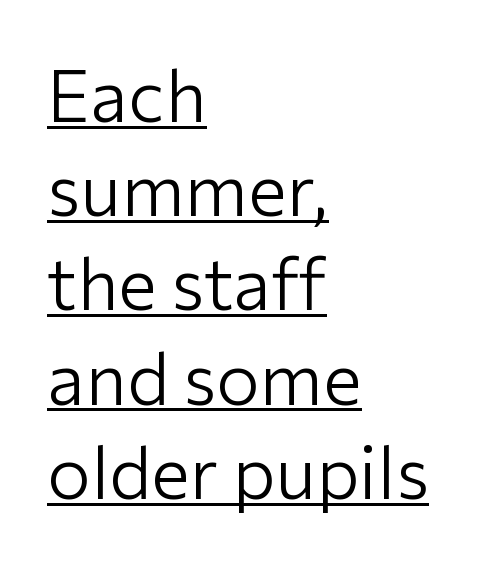
Q: Is the text bold? A: No.
Q: Is the text italic (slanted)? A: No, it is upright.
Q: Is the typeface a serif or a sans-serif typeface? A: Sans-serif.
Q: Is the text underlined? A: Yes.
Q: How is the paragraph aligned? A: Left-aligned.
Q: Is the spacing between letters normal or unusually wide? A: Normal.
Q: Is the spacing between lines tight, normal or loose? A: Normal.
Q: Width (condensed, normal, or wide)? A: Normal.
Q: Stroke contrast? A: Low.
Q: x-height? A: Medium.
Q: Monospaced? A: No.
